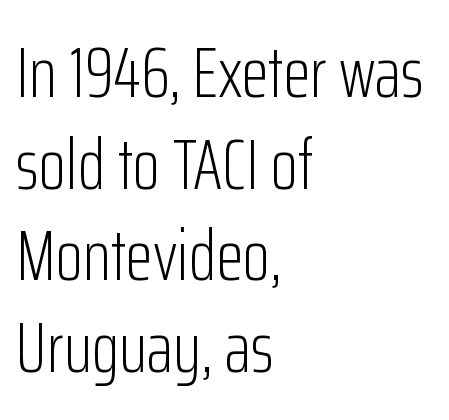
The image shows 71 px light, condensed sans-serif type, upright; set left-aligned, normal line spacing (1.29x), normal letter spacing, not underlined; low stroke contrast and a medium x-height.
